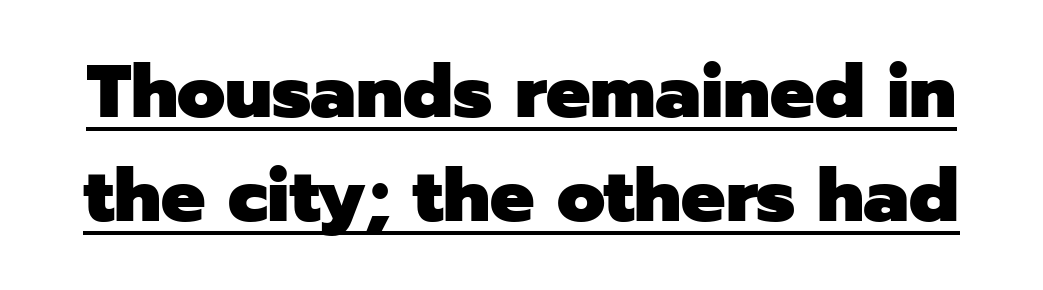
Q: Is the text bold? A: Yes.
Q: Is the text italic (slanted)? A: No, it is upright.
Q: Is the typeface a serif or a sans-serif typeface? A: Sans-serif.
Q: Is the text underlined? A: Yes.
Q: Is the spacing between letters normal or unusually wide? A: Normal.
Q: Is the spacing between lines tight, normal or loose? A: Normal.
Q: Width (condensed, normal, or wide)? A: Normal.
Q: Stroke contrast? A: Low.
Q: x-height? A: Medium.
Q: Monospaced? A: No.
